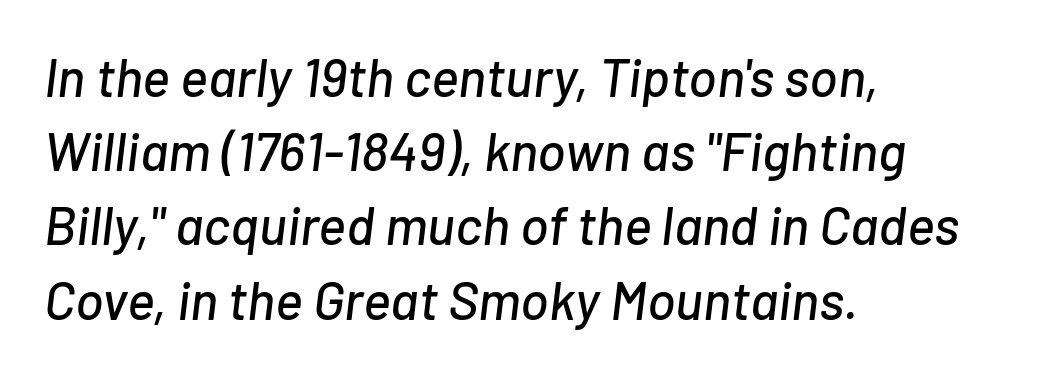
Q: Is the text italic (slanted)? A: Yes, it leans right by about 7 degrees.
Q: Is the text underlined? A: No.
Q: How is the paragraph aligned? A: Left-aligned.
Q: Is the spacing between letters normal or unusually wide? A: Normal.
Q: Is the spacing between lines tight, normal or loose? A: Normal.
Q: Width (condensed, normal, or wide)? A: Normal.
Q: Stroke contrast? A: Low.
Q: x-height? A: Medium.
Q: Monospaced? A: No.
